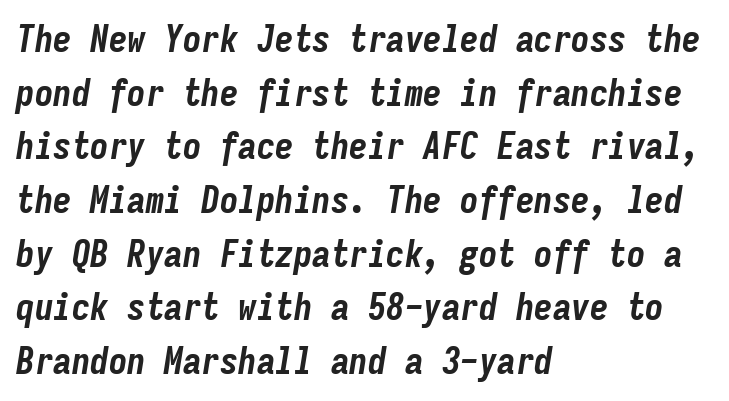
Q: Is the text bold? A: Yes.
Q: Is the text italic (slanted)? A: Yes, it leans right by about 9 degrees.
Q: Is the text underlined? A: No.
Q: How is the paragraph aligned? A: Left-aligned.
Q: Is the spacing between letters normal or unusually wide? A: Normal.
Q: Is the spacing between lines tight, normal or loose? A: Normal.
Q: Width (condensed, normal, or wide)? A: Condensed.
Q: Stroke contrast? A: Low.
Q: x-height? A: Medium.
Q: Monospaced? A: Yes.
